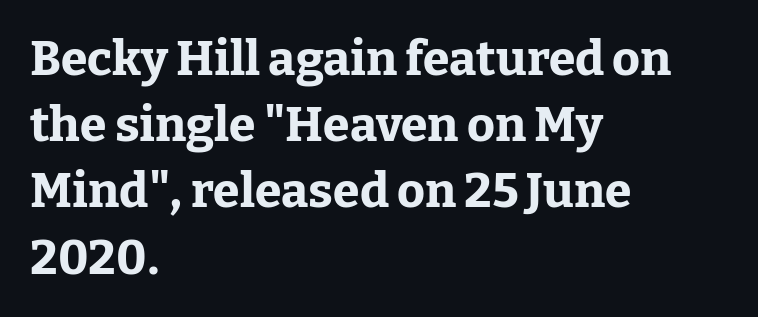
{"serif": "yes", "italic": "no", "bold": "yes", "weight": "bold", "width": "normal", "stroke_contrast": "low", "x_height": "medium", "monospaced": "no", "underline": "no", "align": "left", "line_spacing": "normal", "line_spacing_ratio": 1.38, "letter_spacing": "normal", "letter_spacing_em": 0.0, "glyph_px": 48}
